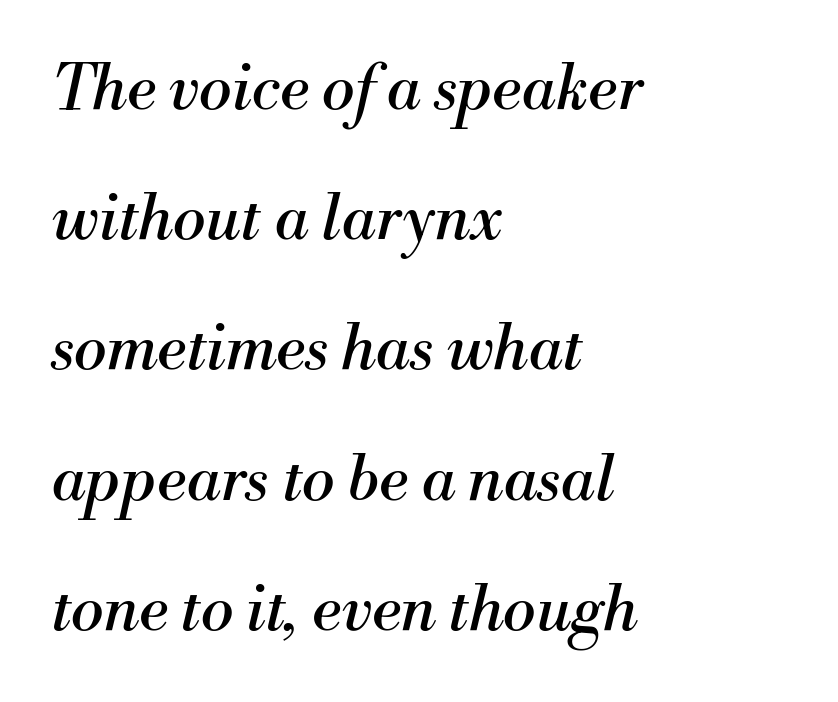
The image shows 62 px regular-weight serif type, italic (leaning right); set left-aligned, loose line spacing (2.1x), normal letter spacing, not underlined; medium stroke contrast and a small x-height.
